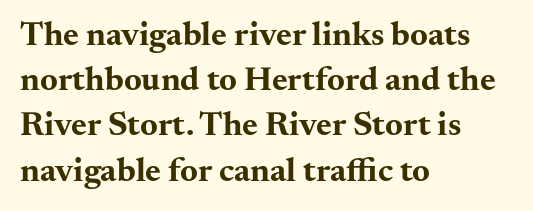
{"serif": "yes", "italic": "no", "bold": "yes", "weight": "bold", "width": "wide", "stroke_contrast": "medium", "x_height": "small", "monospaced": "no", "underline": "no", "align": "left", "line_spacing": "normal", "line_spacing_ratio": 1.33, "letter_spacing": "normal", "letter_spacing_em": 0.0, "glyph_px": 34}
